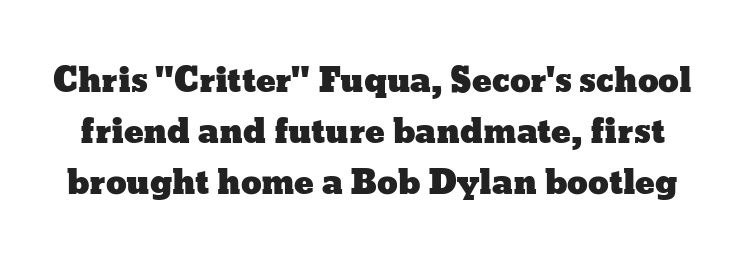
The image shows 33 px wide type, upright; set normal line spacing (1.55x), normal letter spacing, not underlined; low stroke contrast and a medium x-height.
